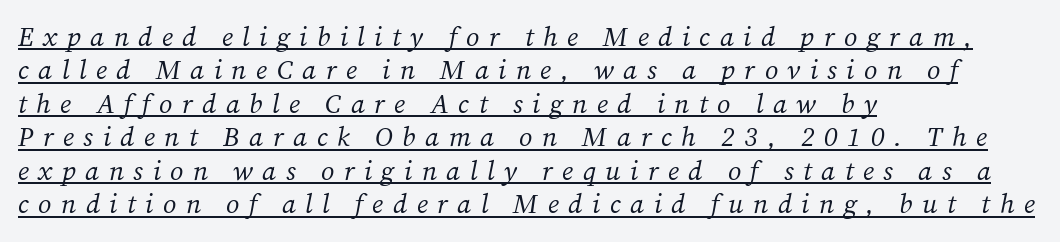
The image shows 27 px text type, italic (leaning right); set left-aligned, line spacing 1.24x, unusually wide letter spacing (+0.35 em), underlined.
